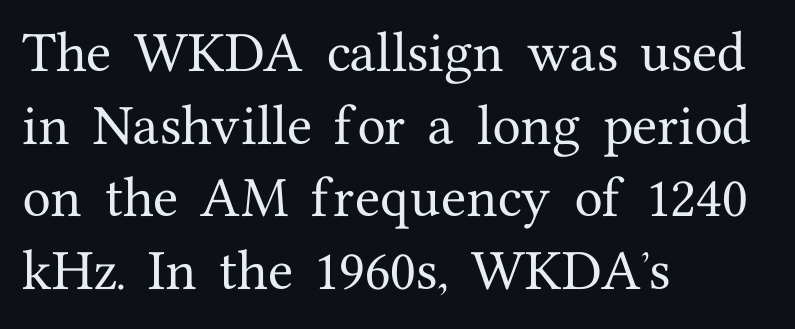
{"serif": "yes", "italic": "no", "width": "normal", "stroke_contrast": "medium", "x_height": "medium", "monospaced": "no", "underline": "no", "align": "left", "line_spacing": "normal", "line_spacing_ratio": 1.58, "letter_spacing": "normal", "letter_spacing_em": 0.0, "glyph_px": 46}
